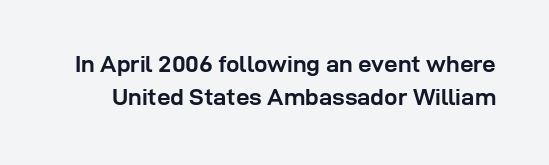
The image shows 24 px bold type, upright; set normal line spacing (1.39x), normal letter spacing, not underlined.
